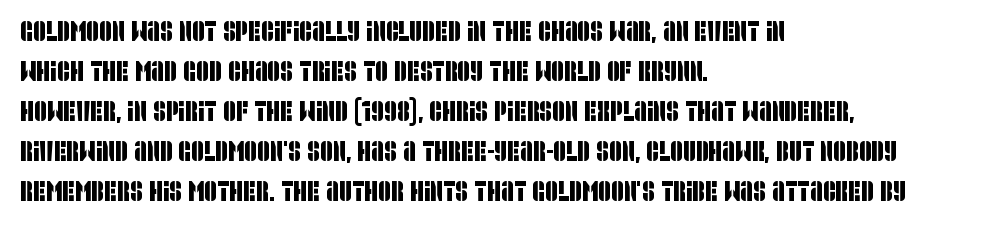
This sample has the flowing, uneven cadence of proportional lettering. Compared with typical body copy, the letter spacing here is the same. Regular leading. Stroke terminals: plain, sans-serif.
